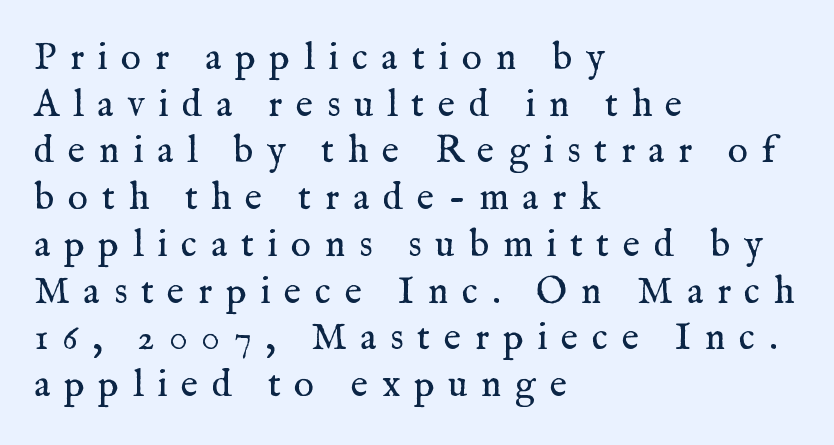
The typeface has the unassuming heft of standard copy or less. Spacing verdict: proportional, widths tailored to each character. The setting favours the left margin, as ordinary paragraphs usually do. Nope, not italic — everything's standing straight. Each letter's strokes conclude with small projecting serifs.
